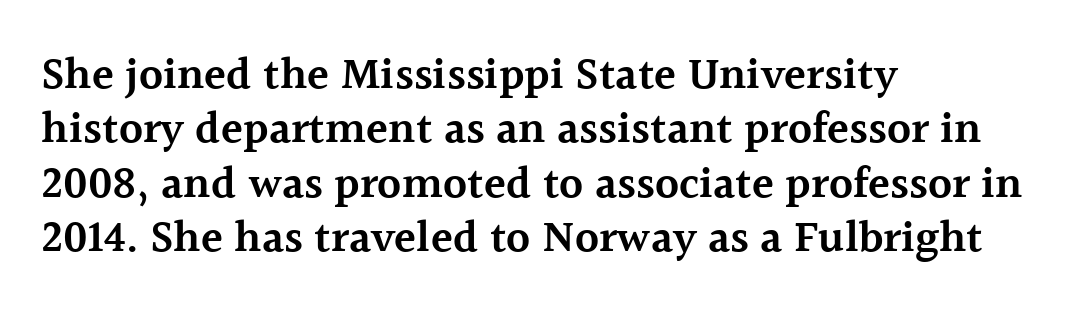
The image shows 45 px semibold serif type, upright; set left-aligned, line spacing 1.21x, normal letter spacing, not underlined; a medium x-height.
